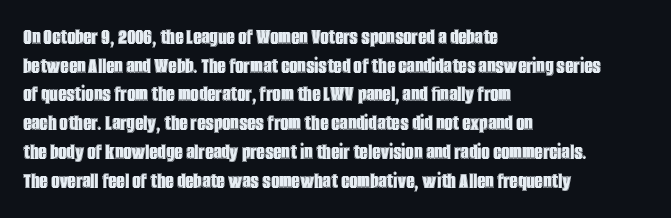
Q: Is the text italic (slanted)? A: No, it is upright.
Q: Is the text underlined? A: No.
Q: How is the paragraph aligned? A: Left-aligned.
Q: Is the spacing between letters normal or unusually wide? A: Normal.
Q: Is the spacing between lines tight, normal or loose? A: Normal.
